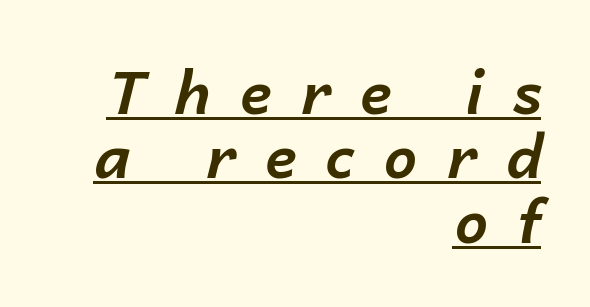
The font's italic variant was chosen for this text. I'd describe the lettering as bold — thick and assertive. The leading is snug, giving the passage a crowded texture. Underlined type.
